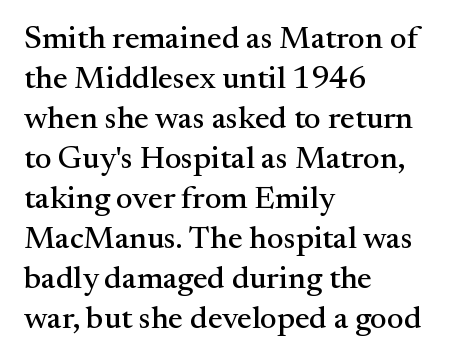
The image shows 32 px serif type, upright; set left-aligned, normal line spacing (1.25x), normal letter spacing, not underlined; medium stroke contrast and a small x-height.
